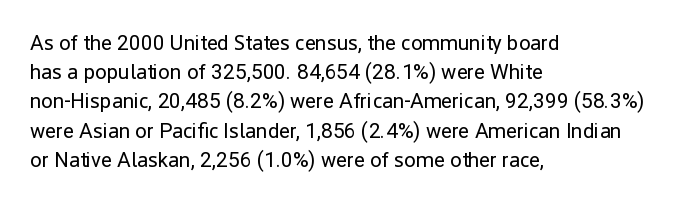
Tracking here is standard; glyphs follow each other at the usual distance. Heft: none added — not bold. These lines are set flush left with a ragged right edge. The letters stand straight up with perfectly vertical stems. Has an underline been added? It has not.
